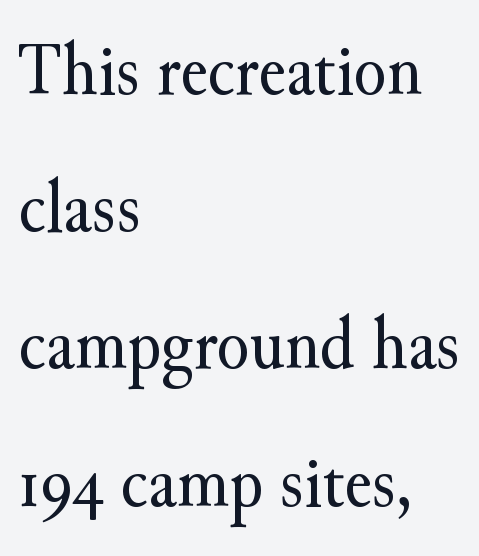
The image shows 75 px regular-weight serif type, upright; set left-aligned, line spacing 1.83x, normal letter spacing, not underlined; medium stroke contrast and a small x-height.
